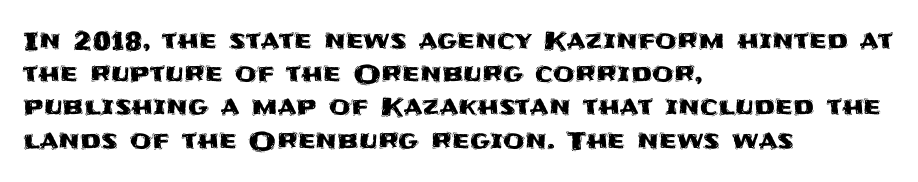
{"italic": "no", "underline": "no", "align": "left", "line_spacing": "normal", "line_spacing_ratio": 1.33, "letter_spacing": "normal", "letter_spacing_em": 0.0, "glyph_px": 25}
